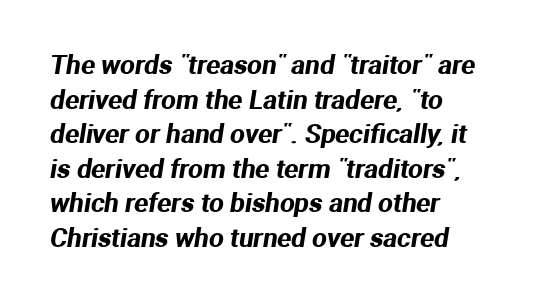
{"underline": "no", "align": "left", "line_spacing": "normal", "line_spacing_ratio": 1.33, "letter_spacing": "normal", "letter_spacing_em": 0.0, "glyph_px": 26}
